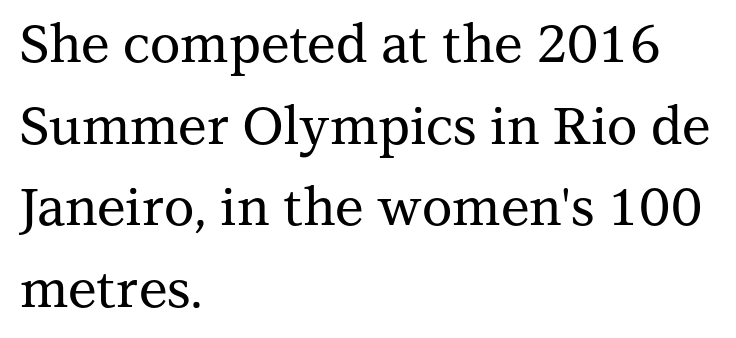
Line starts are locked; line ends wander. Unlike italic type, these characters show no tilt at all. This sample has the flowing, uneven cadence of proportional lettering. The words here are not underlined.
